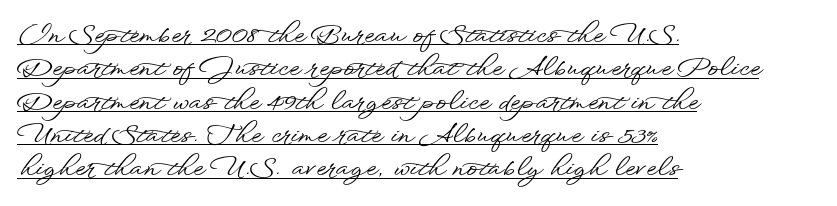
The image shows 26 px text type; set left-aligned, normal line spacing (1.28x), normal letter spacing, underlined.
